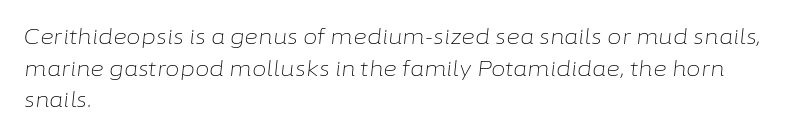
The image shows 21 px text type, italic (leaning right); set left-aligned, normal line spacing (1.51x), normal letter spacing, not underlined.
